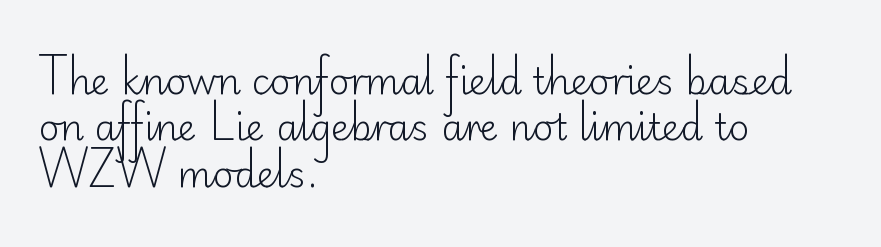
The image shows 36 px light sans-serif type, upright; set left-aligned, normal line spacing (1.29x), normal letter spacing, not underlined; low stroke contrast and a small x-height.
